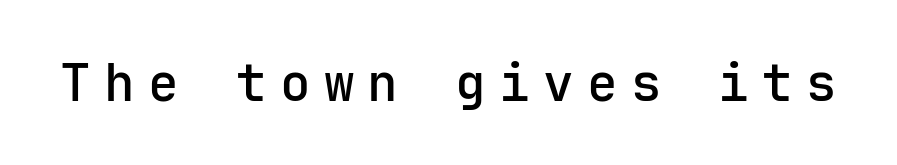
{"serif": "no", "italic": "no", "bold": "semi", "weight": "semibold", "width": "normal", "stroke_contrast": "low", "x_height": "medium", "underline": "no", "letter_spacing": "wide", "letter_spacing_em": 0.26, "glyph_px": 51}
